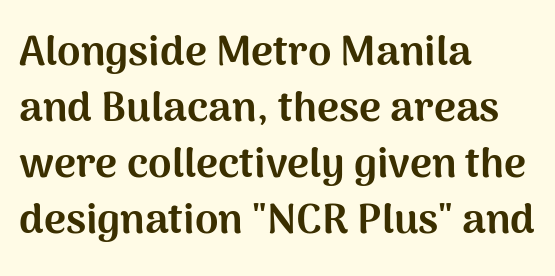
The image shows 42 px bold sans-serif type, upright; set left-aligned, normal line spacing (1.33x), normal letter spacing, not underlined; medium stroke contrast and a medium x-height.
